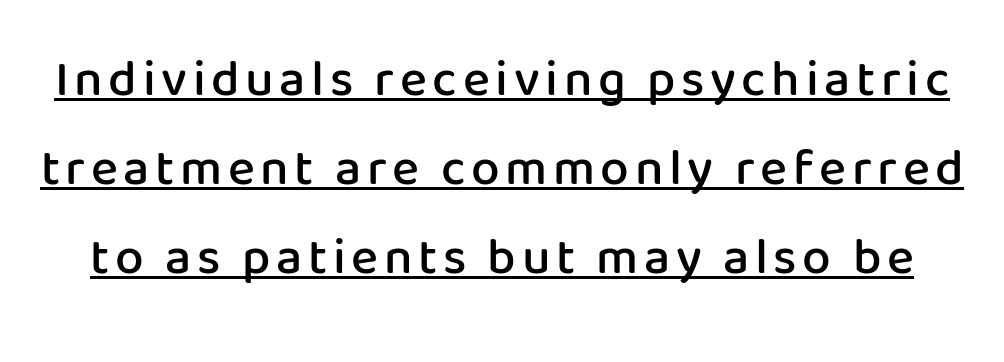
The image shows 51 px semibold sans-serif type, upright; set line spacing 1.75x, underlined; low stroke contrast and a medium x-height.
